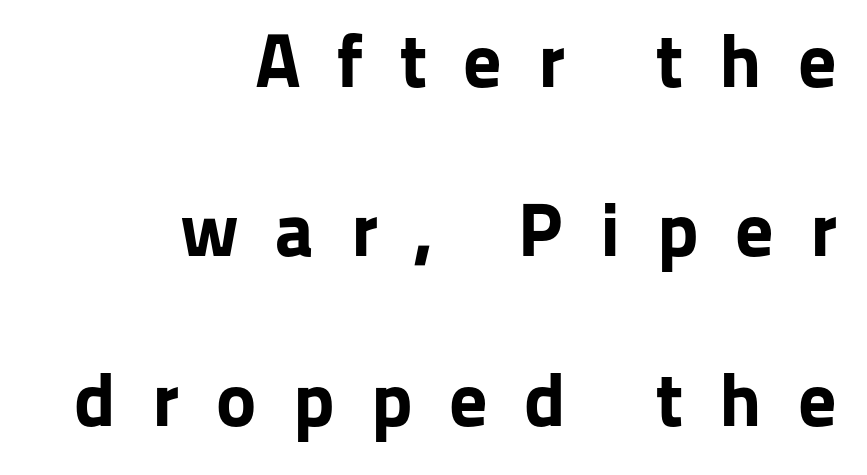
Q: Is the text bold? A: Yes.
Q: Is the text italic (slanted)? A: No, it is upright.
Q: Is the typeface a serif or a sans-serif typeface? A: Sans-serif.
Q: Is the text underlined? A: No.
Q: How is the paragraph aligned? A: Right-aligned.
Q: Is the spacing between letters normal or unusually wide? A: Unusually wide.
Q: Is the spacing between lines tight, normal or loose? A: Loose.
Q: Width (condensed, normal, or wide)? A: Normal.
Q: Stroke contrast? A: Low.
Q: x-height? A: Medium.
Q: Monospaced? A: No.
